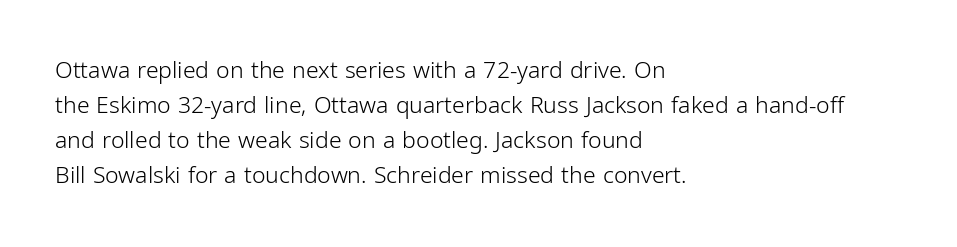
Q: Is the text bold? A: No.
Q: Is the text italic (slanted)? A: No, it is upright.
Q: Is the text underlined? A: No.
Q: How is the paragraph aligned? A: Left-aligned.
Q: Is the spacing between letters normal or unusually wide? A: Normal.
Q: Is the spacing between lines tight, normal or loose? A: Normal.
